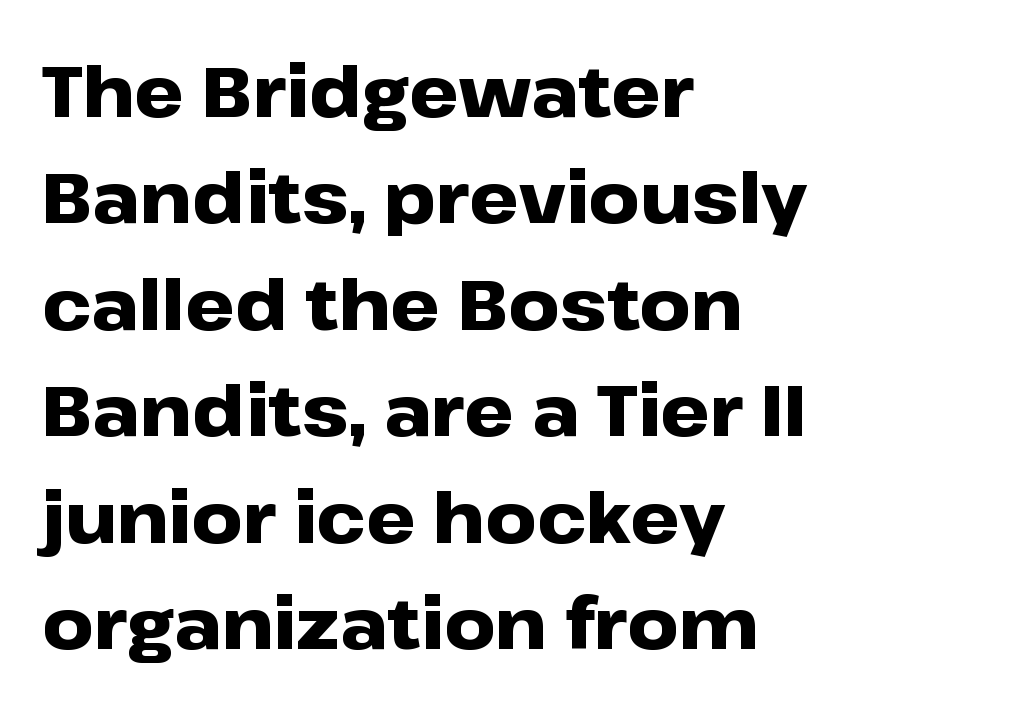
The passage shown is typed in a proportional face where columns would drift. Designer's note — italics off, roman on. Notice how the passage keeps a crisp vertical edge on the left only. As a designer I'd log this as weight 700, bold. Typographically, this falls in the sans-serif category. The string is rendered with underlining switched off.
